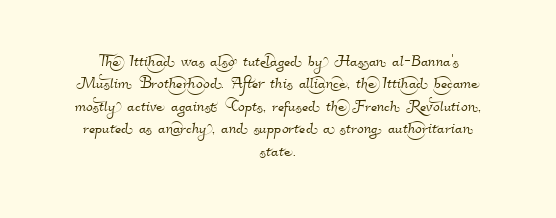
{"underline": "no", "align": "center", "line_spacing": "tight", "line_spacing_ratio": 1.12, "letter_spacing": "normal", "letter_spacing_em": 0.0, "glyph_px": 20}
